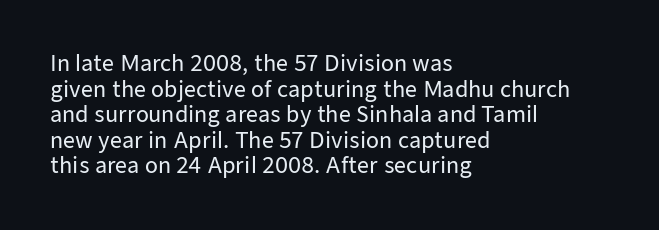
Q: Is the text italic (slanted)? A: No, it is upright.
Q: Is the text underlined? A: No.
Q: How is the paragraph aligned? A: Left-aligned.
Q: Is the spacing between letters normal or unusually wide? A: Normal.
